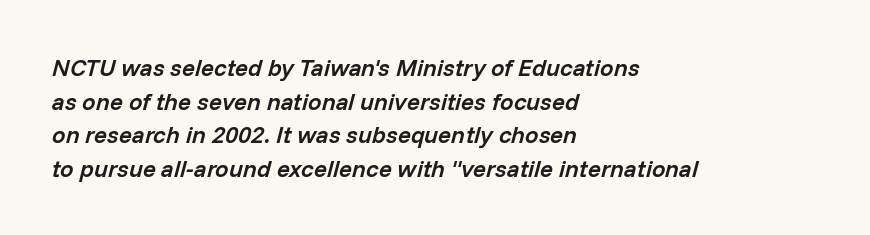
The image shows 24 px text type, italic (leaning right); set left-aligned, normal line spacing (1.4x), normal letter spacing, not underlined.
